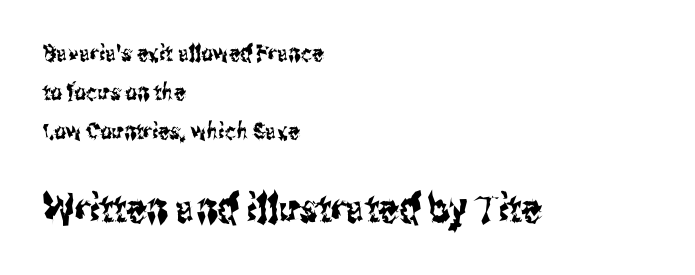
Where is the straight margin? On the left. The more generous point size was reserved for the lower chunk. Letters rest on an invisible, unmarked baseline. The text was rendered using a sans face with plain stroke endings.
